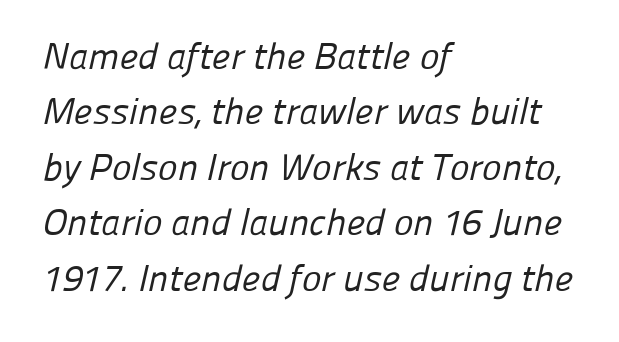
The image shows 37 px regular-weight sans-serif type; set left-aligned, normal line spacing (1.5x), normal letter spacing, not underlined; low stroke contrast and a medium x-height.
